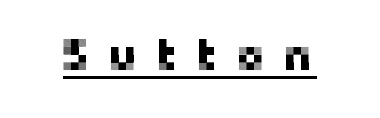
Q: Is the text italic (slanted)? A: No, it is upright.
Q: Is the typeface a serif or a sans-serif typeface? A: Sans-serif.
Q: Is the text underlined? A: Yes.
Q: Is the spacing between letters normal or unusually wide? A: Unusually wide.
Q: Width (condensed, normal, or wide)? A: Normal.
Q: Stroke contrast? A: Low.
Q: x-height? A: Medium.
Q: Monospaced? A: No.
